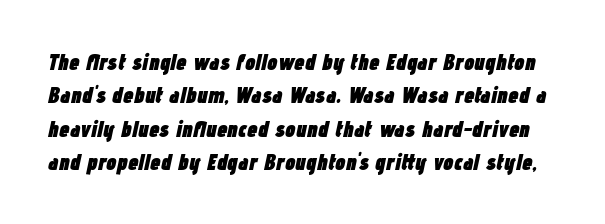
The image shows 23 px bold type, italic (leaning right); set normal line spacing (1.45x), normal letter spacing, not underlined.
